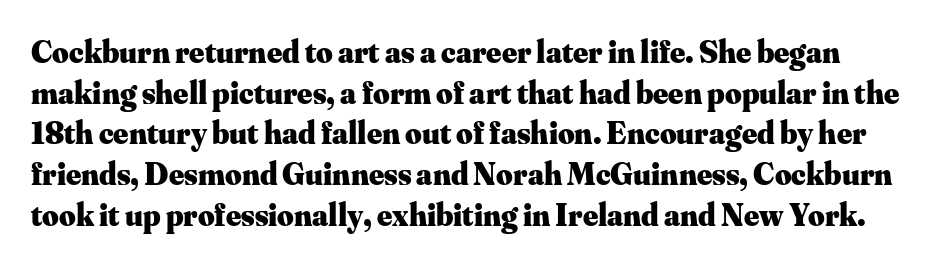
Q: Is the text bold? A: Yes.
Q: Is the text italic (slanted)? A: No, it is upright.
Q: Is the typeface a serif or a sans-serif typeface? A: Serif.
Q: Is the text underlined? A: No.
Q: Is the spacing between letters normal or unusually wide? A: Normal.
Q: Is the spacing between lines tight, normal or loose? A: Normal.
Q: Width (condensed, normal, or wide)? A: Normal.
Q: Stroke contrast? A: Medium.
Q: x-height? A: Small.
Q: Monospaced? A: No.
